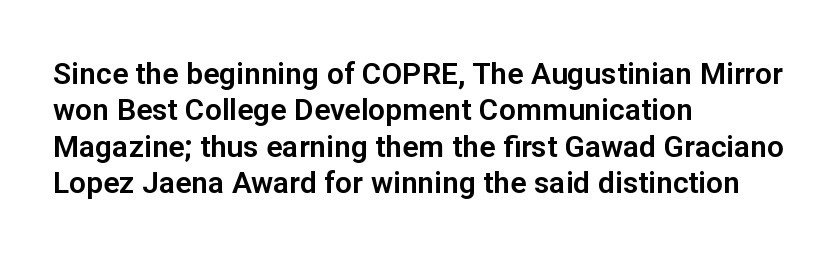
Nobody drew a line under any word here. These lines are composed in type without serifs. The compositor pushed each line to the left boundary. Students, note that the glyphs here touch the page at normal intervals.
